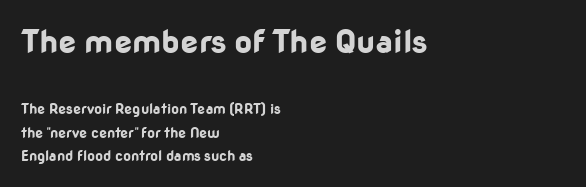
{"serif": "no", "italic": "no", "bold": "yes", "weight": "bold", "width": "normal", "stroke_contrast": "low", "x_height": "medium", "monospaced": "no", "underline": "no", "align": "left", "line_spacing": "normal", "line_spacing_ratio": 1.68, "letter_spacing": "normal", "letter_spacing_em": 0.0, "larger_block": "first", "size_ratio": 2.29, "glyph_px": 32}
